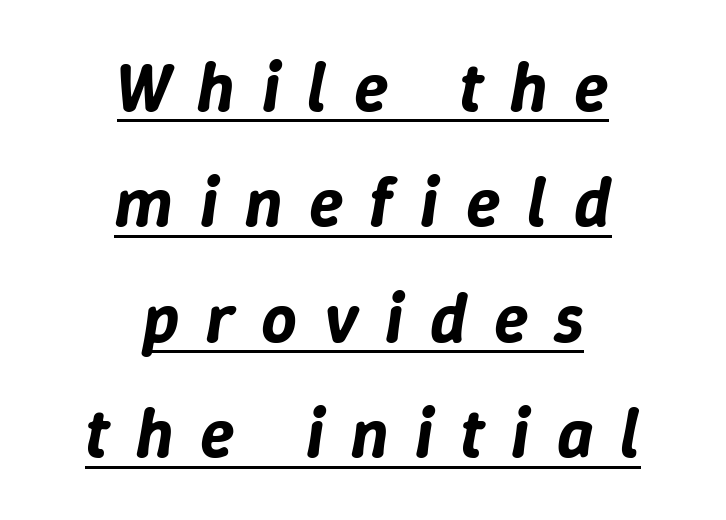
The image shows 70 px text type, italic (leaning right); set centered, normal line spacing (1.65x), unusually wide letter spacing (+0.38 em), underlined; low stroke contrast and a medium x-height.
